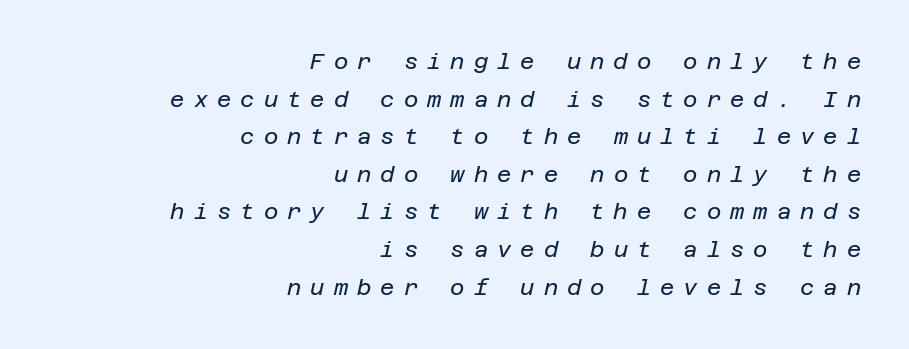
Q: Is the text bold? A: No.
Q: Is the text italic (slanted)? A: Yes, it leans right by about 12 degrees.
Q: Is the text underlined? A: No.
Q: How is the paragraph aligned? A: Right-aligned.
Q: Is the spacing between letters normal or unusually wide? A: Unusually wide.
